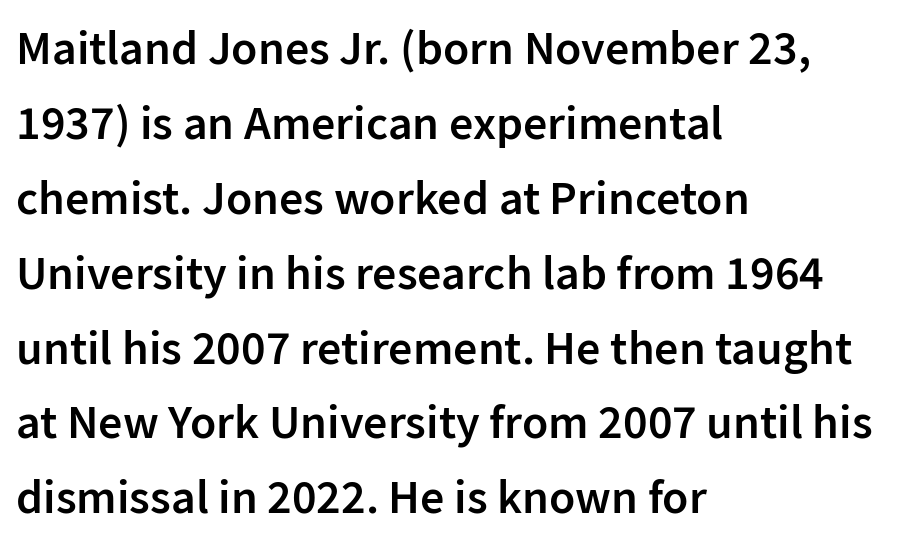
This is the in-between weight designers call semibold or demi. The line texture is even and compact thanks to regular tracking. Underline: absent. Spacing verdict: proportional, widths tailored to each character.
